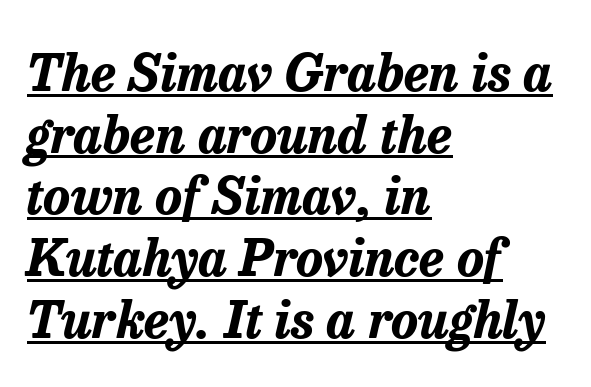
Q: Is the text bold? A: Yes.
Q: Is the text italic (slanted)? A: Yes, it leans right by about 13 degrees.
Q: Is the text underlined? A: Yes.
Q: How is the paragraph aligned? A: Left-aligned.
Q: Is the spacing between letters normal or unusually wide? A: Normal.
Q: Width (condensed, normal, or wide)? A: Normal.
Q: Stroke contrast? A: Low.
Q: x-height? A: Medium.
Q: Monospaced? A: No.
